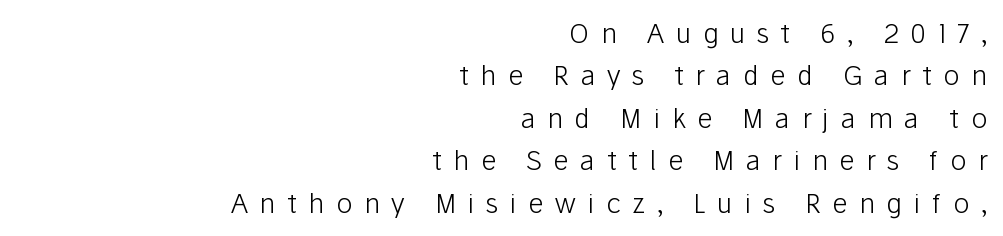
{"italic": "no", "bold": "no", "underline": "no", "align": "right", "line_spacing": "normal", "line_spacing_ratio": 1.57, "letter_spacing": "wide", "letter_spacing_em": 0.43, "glyph_px": 27}
